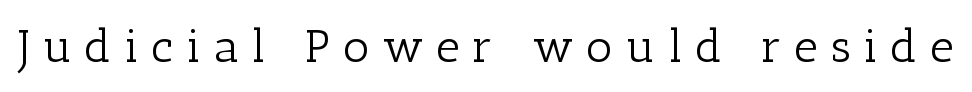
Q: Is the text bold? A: No.
Q: Is the text italic (slanted)? A: No, it is upright.
Q: Is the typeface a serif or a sans-serif typeface? A: Serif.
Q: Is the text underlined? A: No.
Q: Is the spacing between letters normal or unusually wide? A: Unusually wide.
Q: Width (condensed, normal, or wide)? A: Normal.
Q: Stroke contrast? A: Low.
Q: x-height? A: Medium.
Q: Monospaced? A: No.
